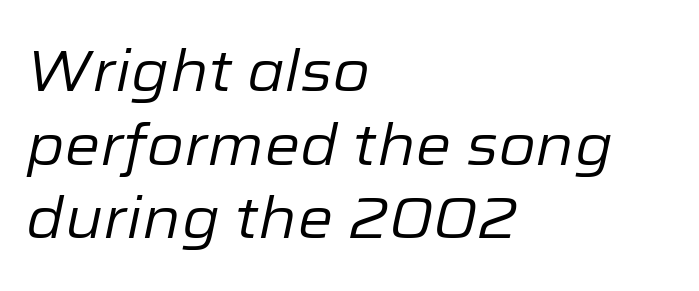
Q: Is the text bold? A: No.
Q: Is the text italic (slanted)? A: Yes, it leans right by about 12 degrees.
Q: Is the text underlined? A: No.
Q: How is the paragraph aligned? A: Left-aligned.
Q: Is the spacing between letters normal or unusually wide? A: Normal.
Q: Is the spacing between lines tight, normal or loose? A: Normal.
Q: Width (condensed, normal, or wide)? A: Normal.
Q: Stroke contrast? A: Low.
Q: x-height? A: Medium.
Q: Monospaced? A: No.
